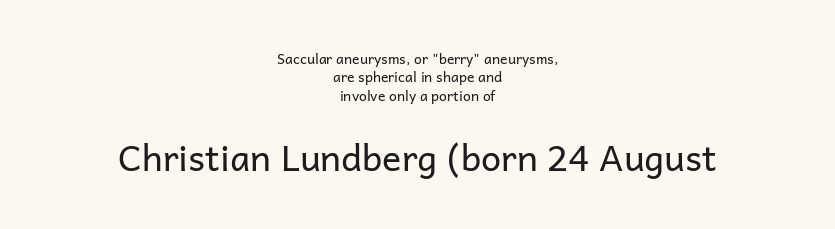
The image shows 36 px regular-weight sans-serif type, upright; set centered, normal line spacing (1.32x), normal letter spacing, not underlined; the second (bottom) block is 2.57x larger; low stroke contrast and a medium x-height.
